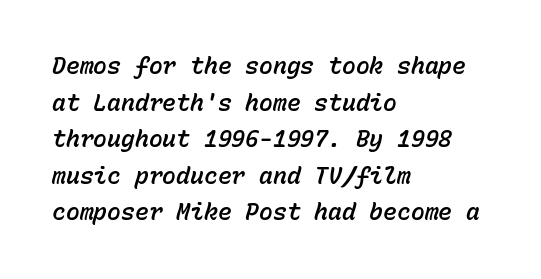
{"italic": "yes", "lean": "right", "slant_degrees": 15, "underline": "no", "align": "left", "line_spacing": "normal", "line_spacing_ratio": 1.59, "letter_spacing": "normal", "letter_spacing_em": 0.0, "glyph_px": 23}
